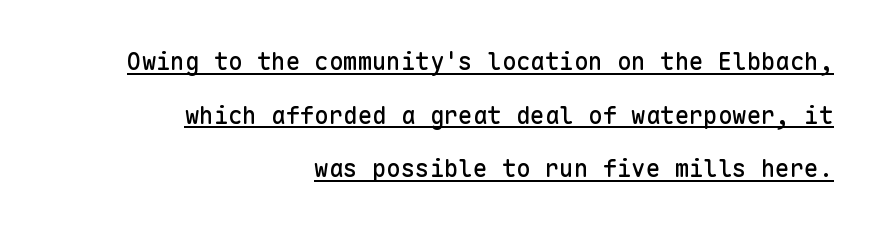
{"italic": "no", "underline": "yes", "align": "right", "line_spacing": "loose", "line_spacing_ratio": 2.23, "letter_spacing": "normal", "letter_spacing_em": 0.0, "glyph_px": 24}
